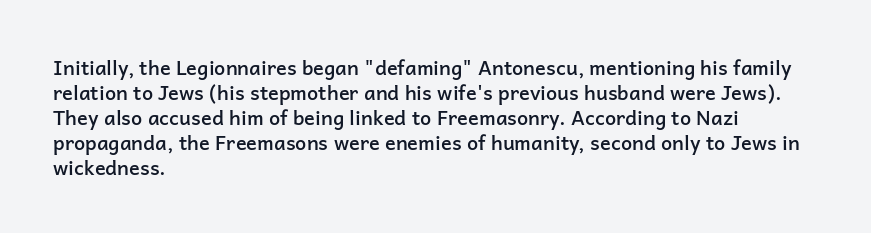
{"italic": "no", "bold": "semi", "underline": "no", "align": "left", "line_spacing": "normal", "line_spacing_ratio": 1.25, "letter_spacing": "normal", "letter_spacing_em": 0.0, "glyph_px": 20}
